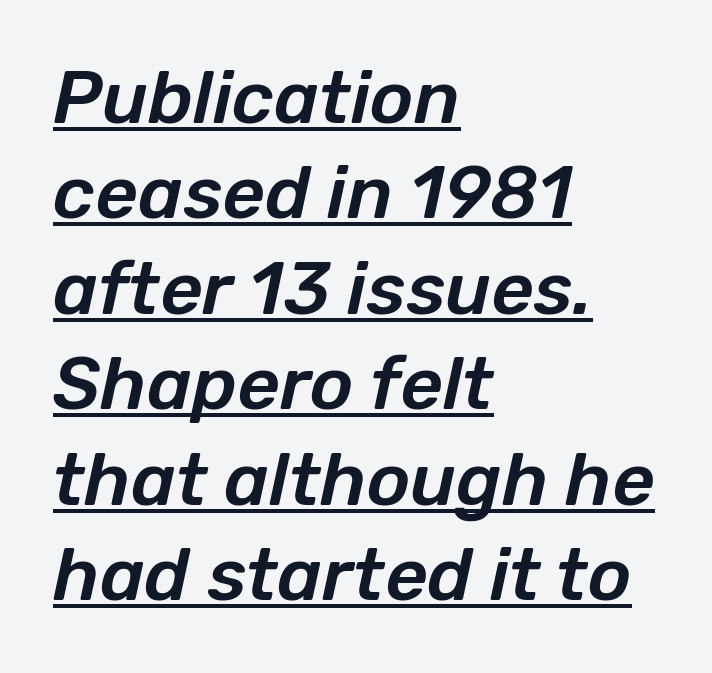
The axis of the letterforms is tilted away from vertical. One-word summary of the alignment: left. Look at the tracking — it's just the regular setting, nothing added. Character widths vary here, with narrow letters taking less room than wide ones.
